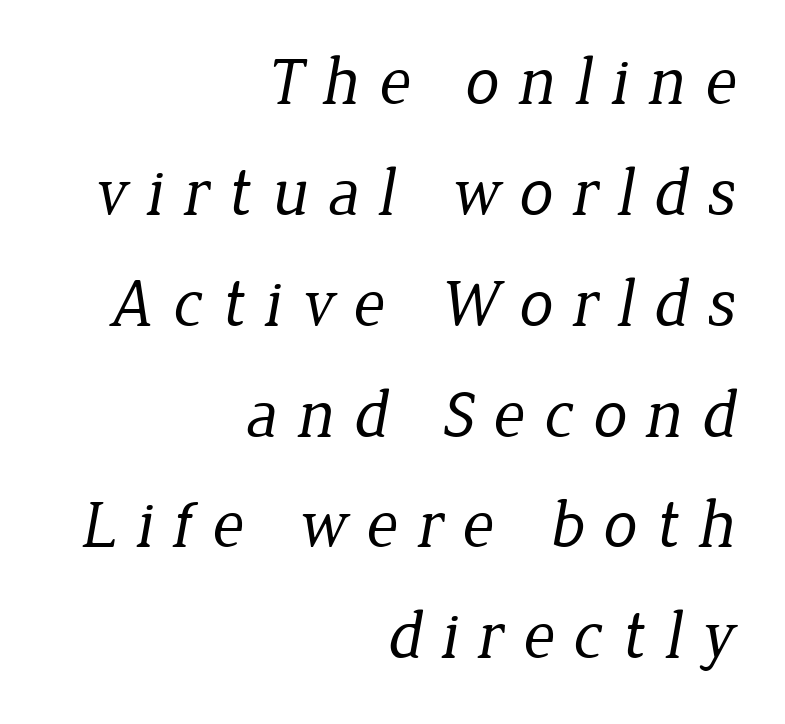
The image shows 68 px regular-weight serif type; set right-aligned, normal line spacing (1.63x), unusually wide letter spacing (+0.28 em), not underlined; low stroke contrast and a medium x-height.
